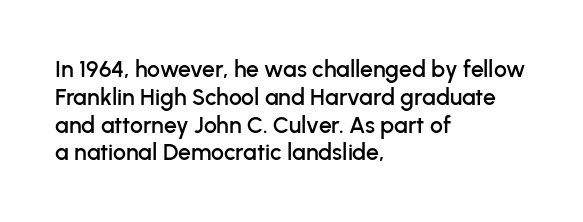
{"italic": "no", "underline": "no", "align": "left", "line_spacing_ratio": 1.21, "letter_spacing": "normal", "letter_spacing_em": 0.0, "glyph_px": 23}
